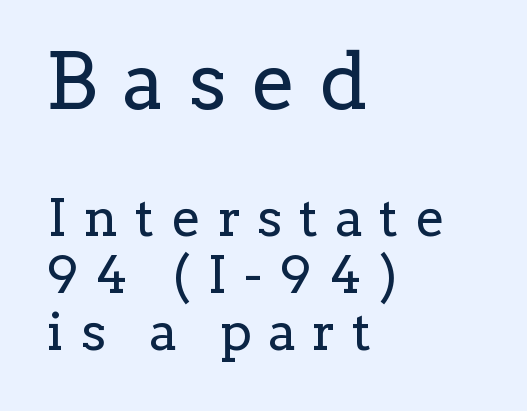
The image shows 78 px regular-weight serif type, upright; set left-aligned, tight line spacing (1.09x), unusually wide letter spacing (+0.33 em), not underlined; the first (top) block is 1.5x larger; low stroke contrast and a medium x-height.
